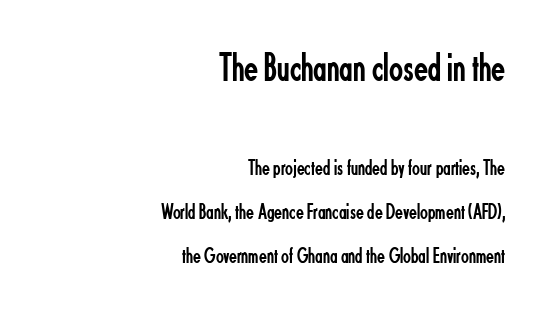
The image shows 41 px regular-weight, condensed sans-serif type, upright; set right-aligned, loose line spacing (1.91x), normal letter spacing, not underlined; the first (top) block is 1.78x larger; low stroke contrast and a small x-height.
